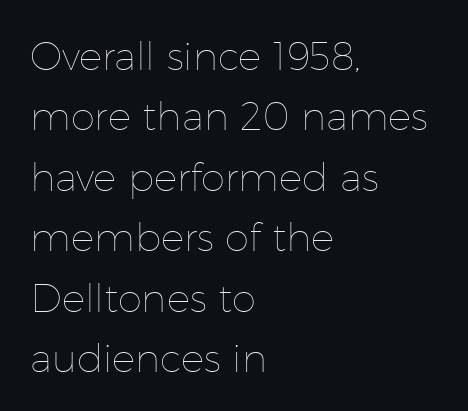
These lines are set flush left with a ragged right edge. The letters advance in unequal steps, a hallmark of proportional type. The lettering stays uniformly vertical, giving the passage a roman look. Quick note: interline space is typical. Only glyphs here, with clear space below each row.
